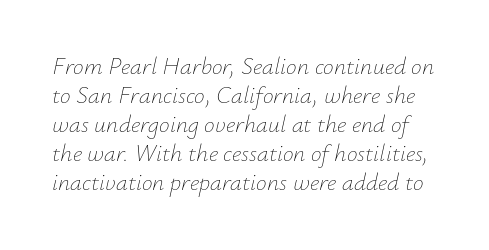
The image shows 24 px text type, italic (leaning right); set line spacing 1.21x, normal letter spacing, not underlined.
